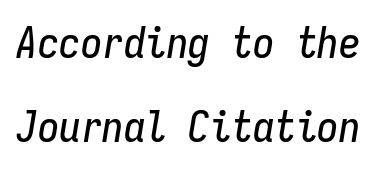
Lines of text with bare space underneath. How would I describe the line gaps? Wide and relaxed. Think of a typewriter: that constant character pitch is what you see here. Nobody touched the tracking dial on this one. There's an unmistakable incline to the writing here.
